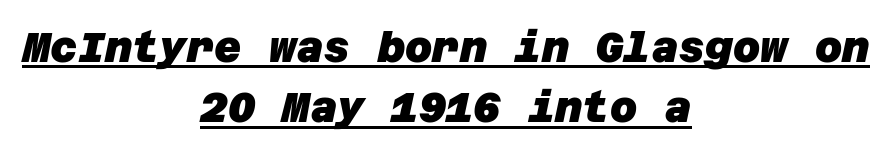
Strong, thick strokes mark this as bold type. Are there feet on the stems? There aren't — it's a sans. Where is the straight margin? There isn't one; the lines are centered. No extra tracking has been applied to these lines. Baseline-to-baseline distance is the conventional proportion of letter height.
